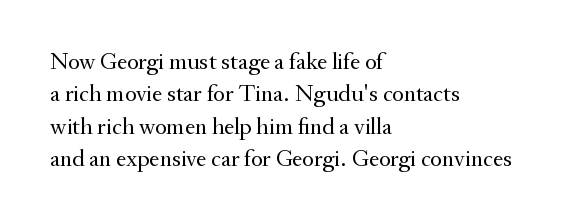
Q: Is the text bold? A: No.
Q: Is the text italic (slanted)? A: No, it is upright.
Q: Is the text underlined? A: No.
Q: How is the paragraph aligned? A: Left-aligned.
Q: Is the spacing between letters normal or unusually wide? A: Normal.
Q: Is the spacing between lines tight, normal or loose? A: Normal.
